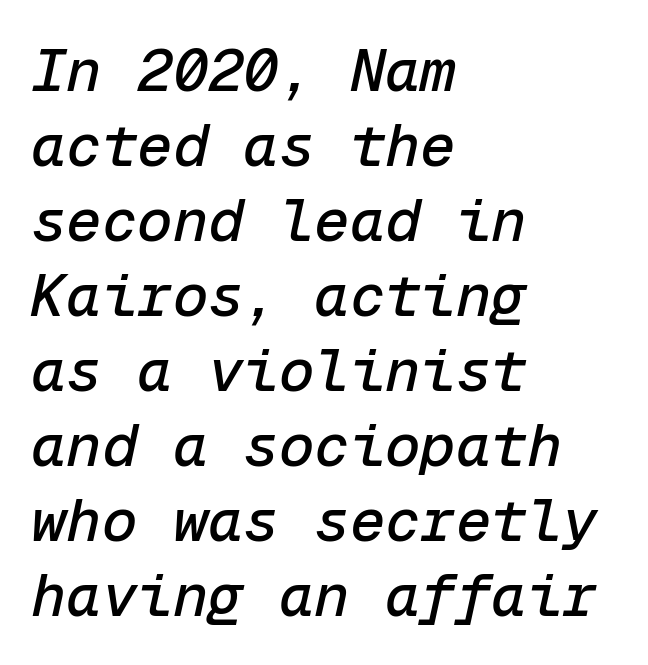
Q: Is the text italic (slanted)? A: Yes, it leans right by about 12 degrees.
Q: Is the text underlined? A: No.
Q: How is the paragraph aligned? A: Left-aligned.
Q: Is the spacing between letters normal or unusually wide? A: Normal.
Q: Is the spacing between lines tight, normal or loose? A: Normal.
Q: Width (condensed, normal, or wide)? A: Normal.
Q: Stroke contrast? A: Low.
Q: x-height? A: Medium.
Q: Monospaced? A: Yes.
